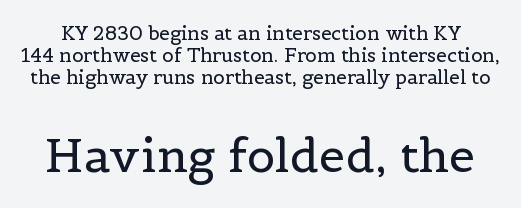
Characters remain perfectly vertical along every line. Ink coverage per letter is moderate at most. In terms of letterspacing, this is plain default setting. The foot of each line stays bare and open.
